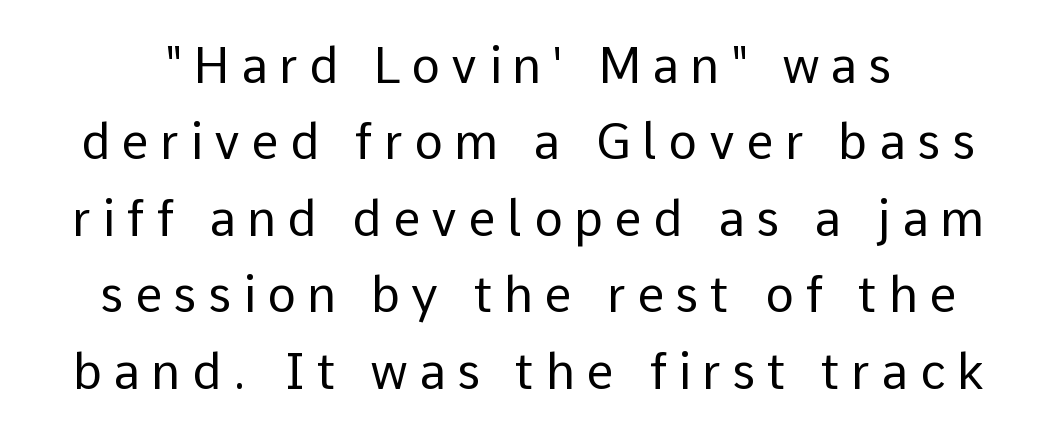
The tracking jumps out immediately: characters are airy and widely separated. The passage shown is not underscored anywhere. In terms of posture, this sample is upright. A sans-serif font was chosen for this passage. Rows of type keep a routine distance in the vertical direction. Each letter keeps its own natural width here, so spacing adapts to shape.
